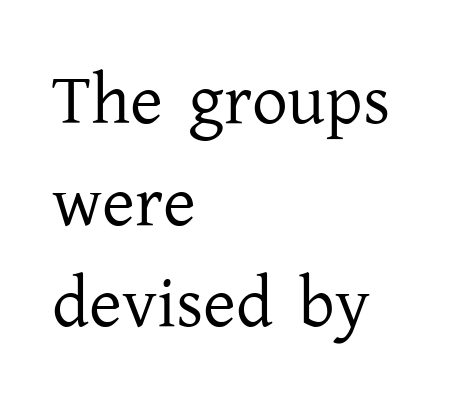
The image shows 71 px regular-weight serif type, upright; set left-aligned, normal line spacing (1.43x), normal letter spacing, not underlined; low stroke contrast and a medium x-height.
